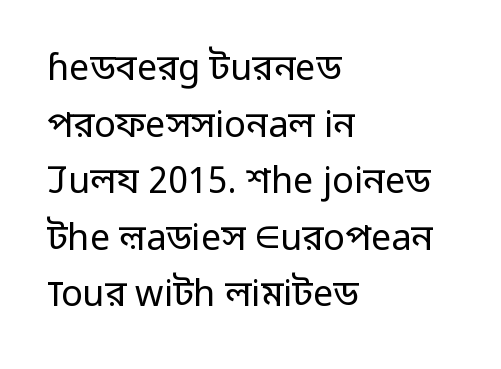
Q: Is the text bold? A: No.
Q: Is the text italic (slanted)? A: No, it is upright.
Q: Is the typeface a serif or a sans-serif typeface? A: Sans-serif.
Q: Is the text underlined? A: No.
Q: How is the paragraph aligned? A: Left-aligned.
Q: Is the spacing between letters normal or unusually wide? A: Normal.
Q: Is the spacing between lines tight, normal or loose? A: Normal.
Q: Width (condensed, normal, or wide)? A: Normal.
Q: Stroke contrast? A: Low.
Q: x-height? A: Medium.
Q: Monospaced? A: No.
